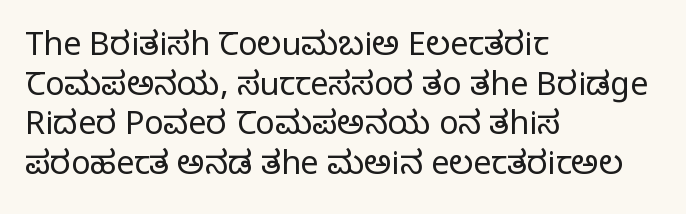
Q: Is the text bold? A: No.
Q: Is the text italic (slanted)? A: No, it is upright.
Q: Is the typeface a serif or a sans-serif typeface? A: Serif.
Q: Is the text underlined? A: No.
Q: How is the paragraph aligned? A: Left-aligned.
Q: Is the spacing between letters normal or unusually wide? A: Normal.
Q: Width (condensed, normal, or wide)? A: Normal.
Q: Stroke contrast? A: Low.
Q: x-height? A: Large.
Q: Monospaced? A: No.
